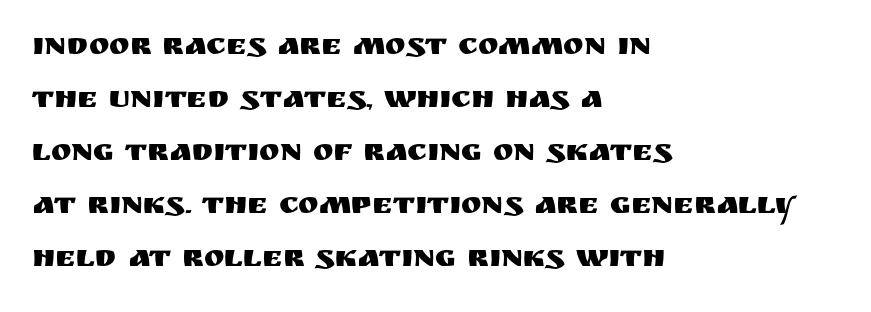
{"serif": "no", "italic": "no", "width": "normal", "stroke_contrast": "medium", "x_height": "large", "monospaced": "no", "underline": "no", "align": "left", "line_spacing_ratio": 1.71, "letter_spacing": "normal", "letter_spacing_em": 0.0, "glyph_px": 31}
